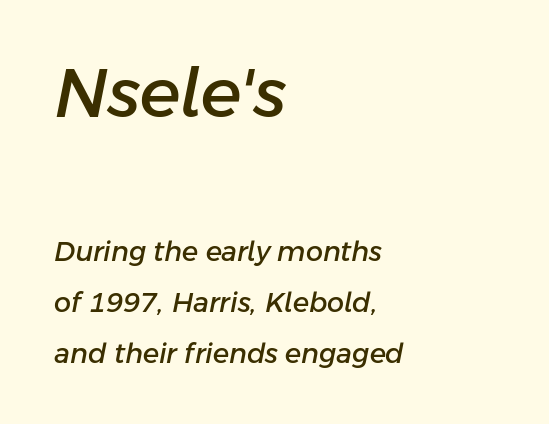
Q: Is the text italic (slanted)? A: Yes, it leans right by about 11 degrees.
Q: Is the text underlined? A: No.
Q: How is the paragraph aligned? A: Left-aligned.
Q: Is the spacing between letters normal or unusually wide? A: Normal.
Q: Which block of text is set in a larger size, the first (top) or the second (bottom)? A: The first (top) one.
Q: Width (condensed, normal, or wide)? A: Normal.
Q: Stroke contrast? A: Low.
Q: x-height? A: Medium.
Q: Monospaced? A: No.
